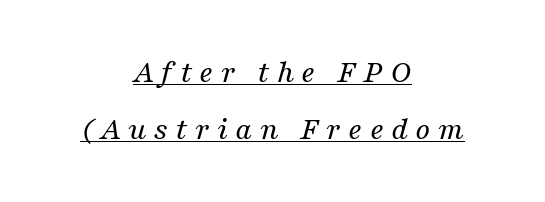
Q: Is the text bold? A: No.
Q: Is the text italic (slanted)? A: Yes, it leans right by about 16 degrees.
Q: Is the typeface a serif or a sans-serif typeface? A: Serif.
Q: Is the text underlined? A: Yes.
Q: How is the paragraph aligned? A: Centered.
Q: Is the spacing between letters normal or unusually wide? A: Unusually wide.
Q: Width (condensed, normal, or wide)? A: Normal.
Q: Stroke contrast? A: Medium.
Q: x-height? A: Medium.
Q: Monospaced? A: No.
